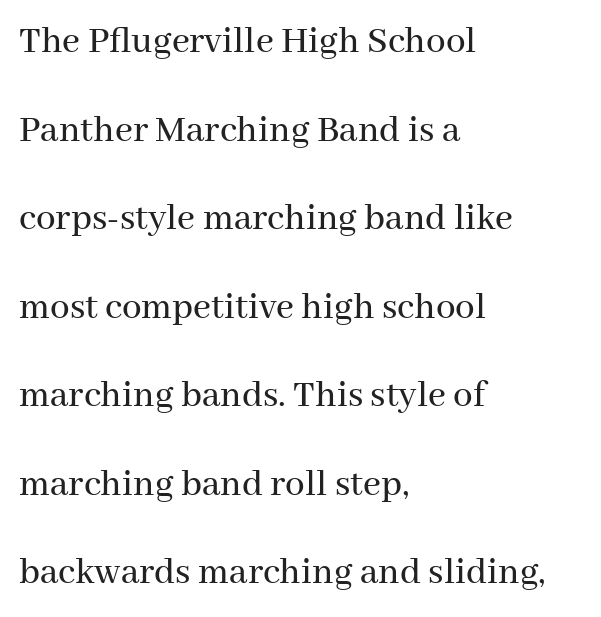
Q: Is the text italic (slanted)? A: No, it is upright.
Q: Is the typeface a serif or a sans-serif typeface? A: Serif.
Q: Is the text underlined? A: No.
Q: How is the paragraph aligned? A: Left-aligned.
Q: Is the spacing between letters normal or unusually wide? A: Normal.
Q: Is the spacing between lines tight, normal or loose? A: Loose.
Q: Width (condensed, normal, or wide)? A: Normal.
Q: Stroke contrast? A: Medium.
Q: x-height? A: Medium.
Q: Monospaced? A: No.
